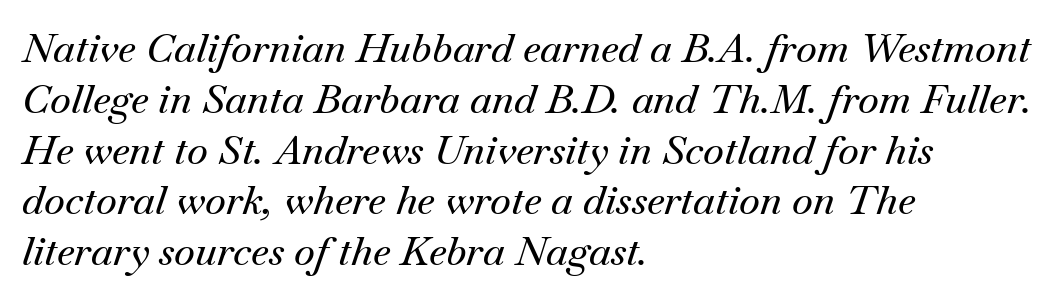
Left-aligned paragraph, ragged on the right. Proportional: the letters do not fall into vertical columns. The text carries the slant typical of an italic or oblique font. The glyphs in this specimen are seriffed. Default kerning and tracking; the words read as compact shapes.
